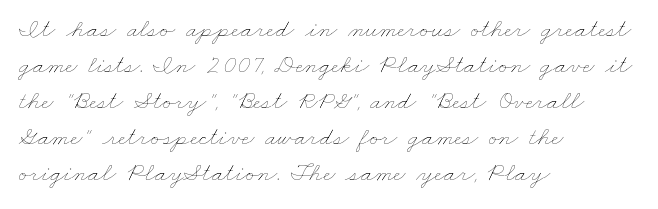
Vertical stems look standard width or narrower in stroke. Leading: standard. Each row of text sits above clean, open space. Does the copy run flush right? No — it runs flush left. Nobody touched the tracking dial on this one.
